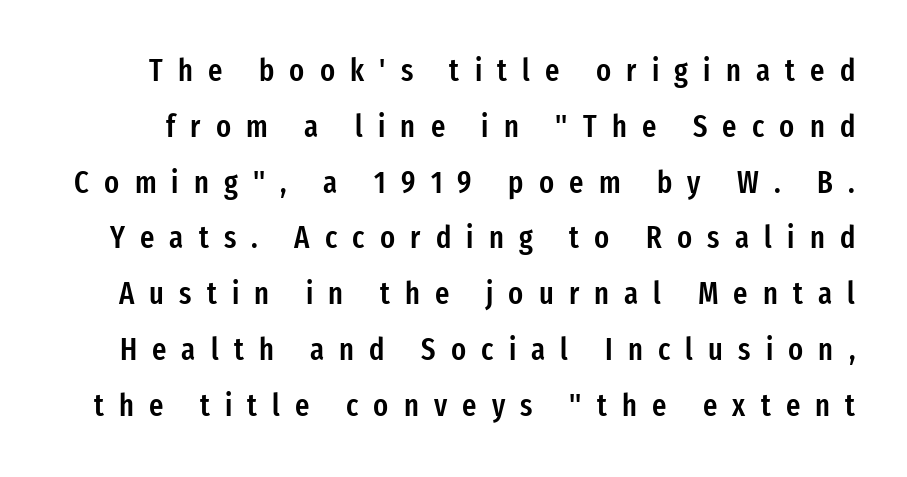
{"serif": "no", "italic": "no", "bold": "semi", "weight": "semibold", "width": "condensed", "stroke_contrast": "low", "x_height": "medium", "monospaced": "no", "underline": "no", "line_spacing_ratio": 1.8, "letter_spacing": "wide", "letter_spacing_em": 0.49, "glyph_px": 31}
